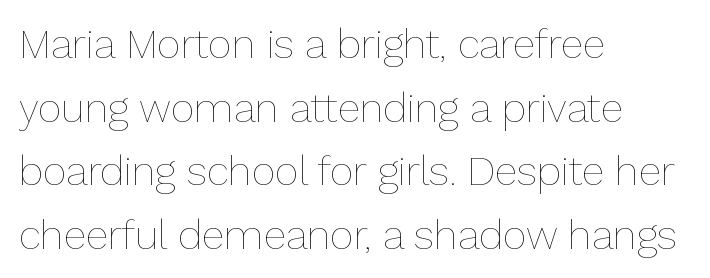
The image shows 41 px thin type, upright; set left-aligned, normal line spacing (1.55x), normal letter spacing, not underlined; low stroke contrast and a medium x-height.
